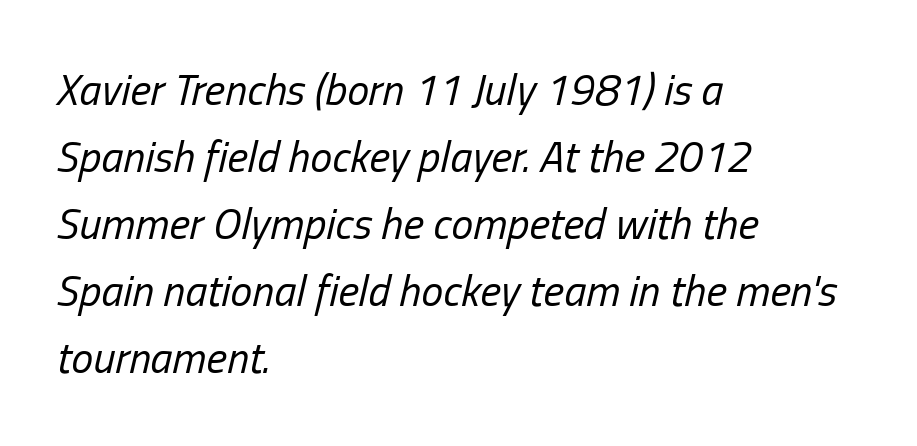
Q: Is the text bold? A: No.
Q: Is the text italic (slanted)? A: Yes, it leans right by about 13 degrees.
Q: Is the text underlined? A: No.
Q: How is the paragraph aligned? A: Left-aligned.
Q: Is the spacing between letters normal or unusually wide? A: Normal.
Q: Is the spacing between lines tight, normal or loose? A: Normal.
Q: Width (condensed, normal, or wide)? A: Condensed.
Q: Stroke contrast? A: Low.
Q: x-height? A: Medium.
Q: Monospaced? A: No.
